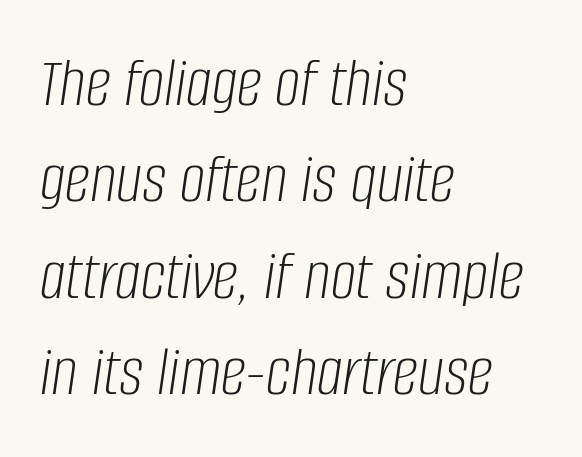
{"italic": "yes", "lean": "right", "slant_degrees": 8, "bold": "no", "weight": "light", "width": "condensed", "stroke_contrast": "low", "x_height": "large", "monospaced": "no", "underline": "no", "align": "left", "line_spacing": "normal", "line_spacing_ratio": 1.34, "letter_spacing": "normal", "letter_spacing_em": 0.0, "glyph_px": 72}
